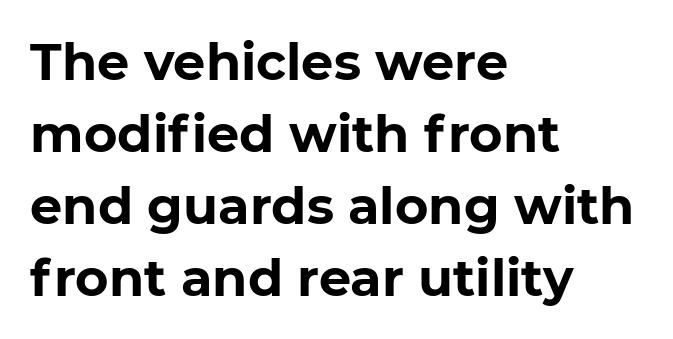
Q: Is the text bold? A: Yes.
Q: Is the typeface a serif or a sans-serif typeface? A: Sans-serif.
Q: Is the text underlined? A: No.
Q: How is the paragraph aligned? A: Left-aligned.
Q: Is the spacing between letters normal or unusually wide? A: Normal.
Q: Is the spacing between lines tight, normal or loose? A: Normal.
Q: Width (condensed, normal, or wide)? A: Normal.
Q: Stroke contrast? A: Low.
Q: x-height? A: Medium.
Q: Monospaced? A: No.
